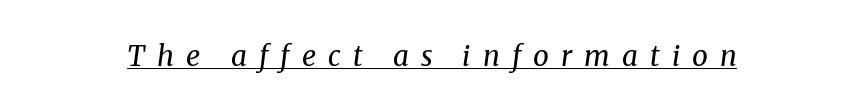
The image shows 28 px regular-weight serif type, italic (leaning right); set unusually wide letter spacing (+0.43 em), underlined; medium stroke contrast and a medium x-height.
